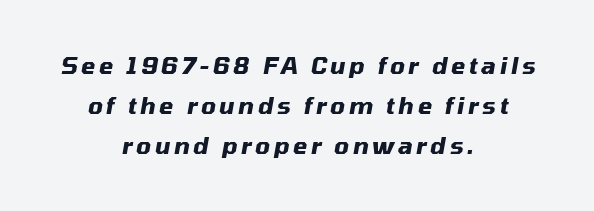
Q: Is the text bold? A: Yes.
Q: Is the text italic (slanted)? A: Yes, it leans right by about 10 degrees.
Q: Is the text underlined? A: No.
Q: How is the paragraph aligned? A: Centered.
